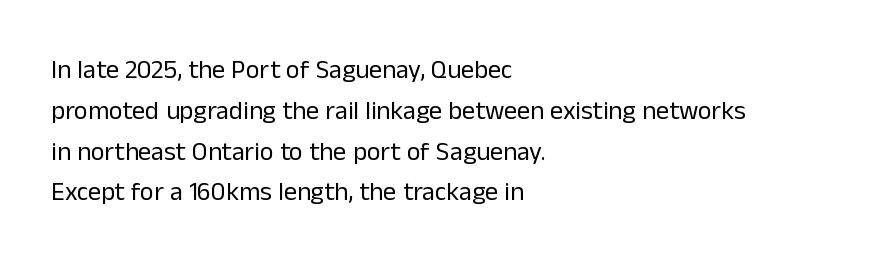
Q: Is the text bold? A: No.
Q: Is the text italic (slanted)? A: No, it is upright.
Q: Is the text underlined? A: No.
Q: How is the paragraph aligned? A: Left-aligned.
Q: Is the spacing between letters normal or unusually wide? A: Normal.
Q: Is the spacing between lines tight, normal or loose? A: Normal.
